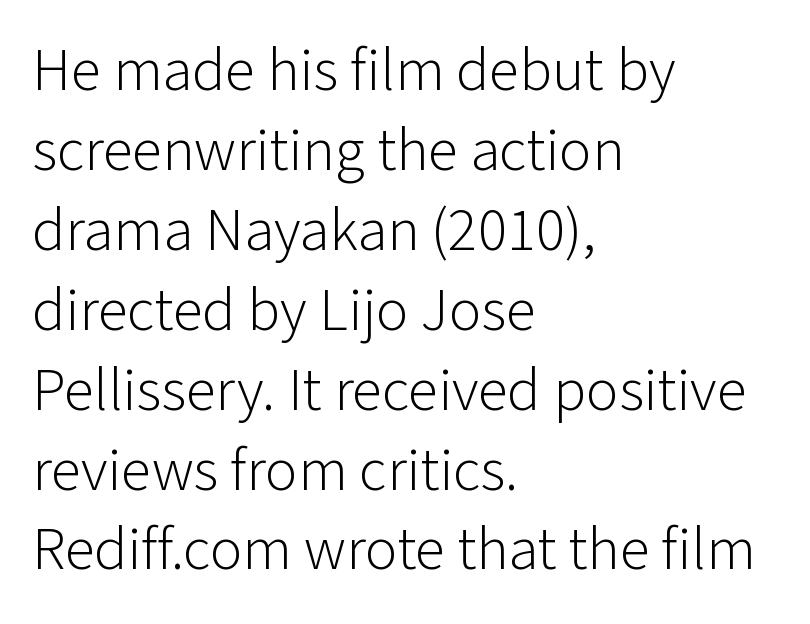
The image shows 61 px light sans-serif type, upright; set left-aligned, normal line spacing (1.31x), normal letter spacing, not underlined; low stroke contrast and a medium x-height.
